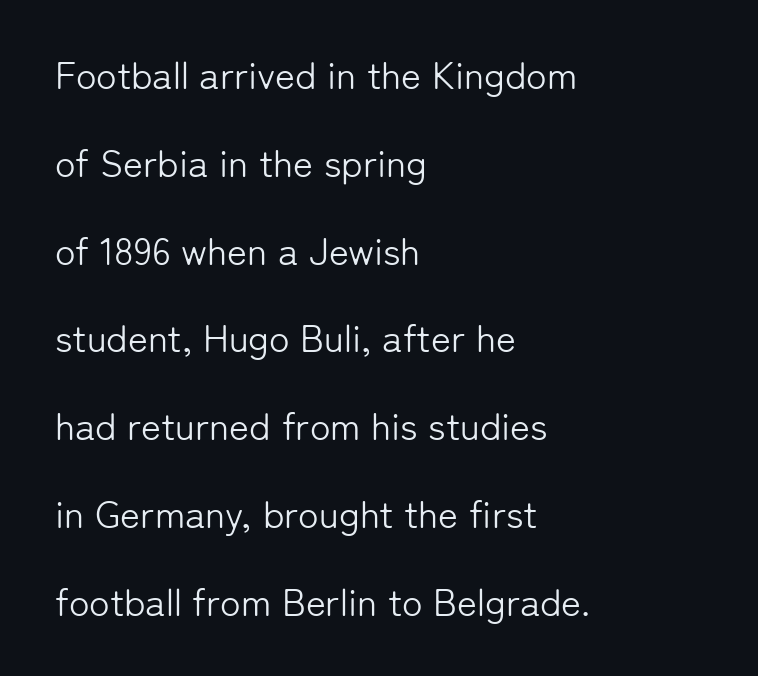
The characters display no serif detailing; their extremities are plain. This block would shrink considerably if given ordinary leading; it's expanded now. Unbolded letterforms with no extra heft. Proportional: the letters do not fall into vertical columns.
